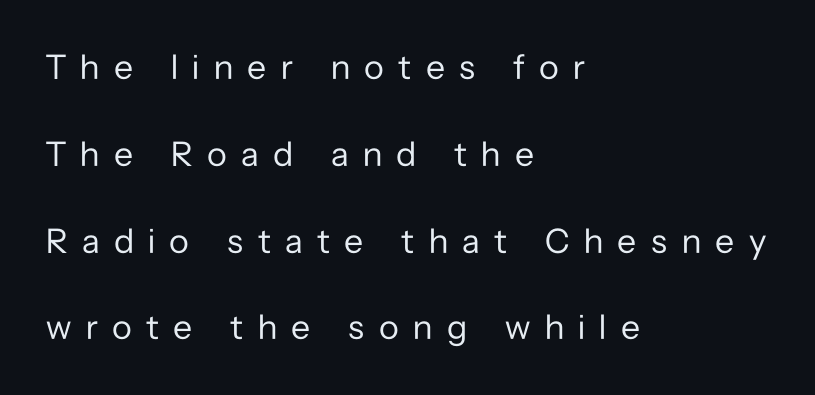
The image shows 35 px regular-weight sans-serif type, upright; set left-aligned, loose line spacing (2.48x), unusually wide letter spacing (+0.41 em), not underlined; low stroke contrast and a medium x-height.
